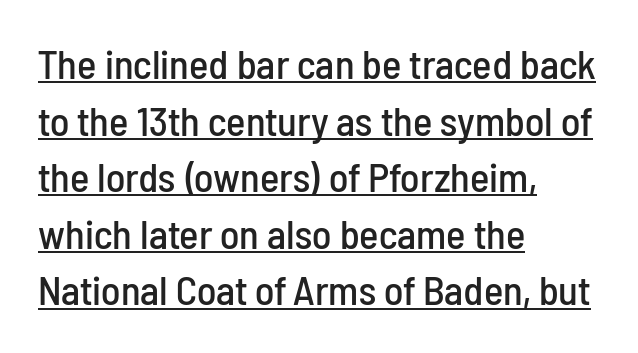
Q: Is the text italic (slanted)? A: No, it is upright.
Q: Is the typeface a serif or a sans-serif typeface? A: Sans-serif.
Q: Is the text underlined? A: Yes.
Q: How is the paragraph aligned? A: Left-aligned.
Q: Is the spacing between letters normal or unusually wide? A: Normal.
Q: Is the spacing between lines tight, normal or loose? A: Normal.
Q: Width (condensed, normal, or wide)? A: Condensed.
Q: Stroke contrast? A: Low.
Q: x-height? A: Medium.
Q: Monospaced? A: No.
